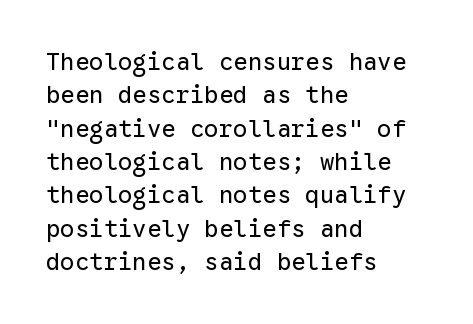
{"italic": "no", "bold": "no", "underline": "no", "align": "left", "line_spacing": "normal", "line_spacing_ratio": 1.39, "letter_spacing": "normal", "letter_spacing_em": 0.0, "glyph_px": 24}
